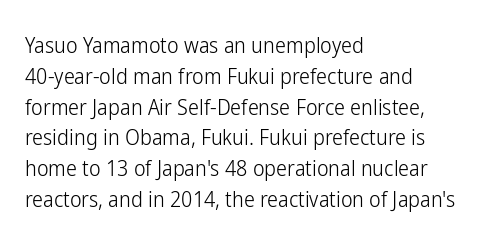
Q: Is the text bold? A: No.
Q: Is the text italic (slanted)? A: No, it is upright.
Q: Is the text underlined? A: No.
Q: How is the paragraph aligned? A: Left-aligned.
Q: Is the spacing between letters normal or unusually wide? A: Normal.
Q: Is the spacing between lines tight, normal or loose? A: Normal.
